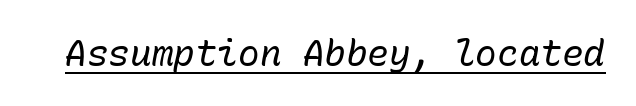
{"italic": "yes", "lean": "right", "slant_degrees": 10, "bold": "no", "weight": "regular", "width": "normal", "stroke_contrast": "low", "x_height": "medium", "monospaced": "yes", "underline": "yes", "letter_spacing": "normal", "letter_spacing_em": 0.0, "glyph_px": 36}
